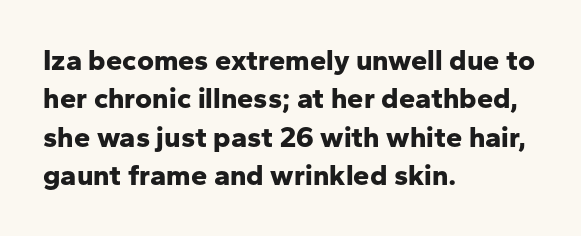
Q: Is the text bold? A: Yes.
Q: Is the text italic (slanted)? A: No, it is upright.
Q: Is the typeface a serif or a sans-serif typeface? A: Sans-serif.
Q: Is the text underlined? A: No.
Q: How is the paragraph aligned? A: Left-aligned.
Q: Is the spacing between letters normal or unusually wide? A: Normal.
Q: Is the spacing between lines tight, normal or loose? A: Normal.
Q: Width (condensed, normal, or wide)? A: Normal.
Q: Stroke contrast? A: Low.
Q: x-height? A: Medium.
Q: Monospaced? A: No.
